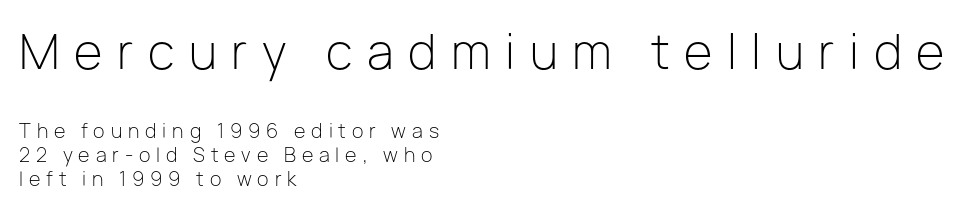
Q: Is the text bold? A: No.
Q: Is the text italic (slanted)? A: No, it is upright.
Q: Is the typeface a serif or a sans-serif typeface? A: Sans-serif.
Q: Is the text underlined? A: No.
Q: How is the paragraph aligned? A: Left-aligned.
Q: Is the spacing between letters normal or unusually wide? A: Unusually wide.
Q: Is the spacing between lines tight, normal or loose? A: Normal.
Q: Which block of text is set in a larger size, the first (top) or the second (bottom)? A: The first (top) one.
Q: Width (condensed, normal, or wide)? A: Normal.
Q: Stroke contrast? A: Low.
Q: x-height? A: Medium.
Q: Monospaced? A: No.
